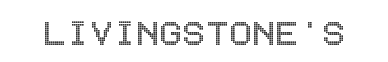
Q: Is the text italic (slanted)? A: No, it is upright.
Q: Is the text underlined? A: No.
Q: Is the spacing between letters normal or unusually wide? A: Normal.
Q: Width (condensed, normal, or wide)? A: Condensed.
Q: x-height? A: Large.
